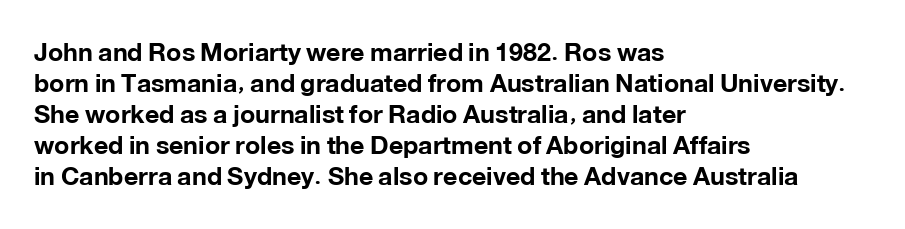
The image shows 25 px bold type, upright; set left-aligned, line spacing 1.24x, normal letter spacing, not underlined.
